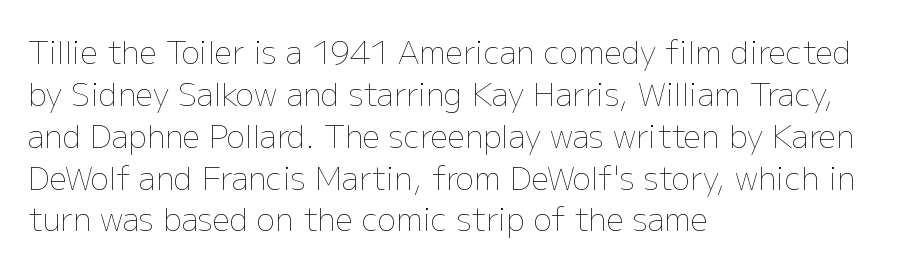
Heaviness? Minimal to ordinary, like unemphasized prose. A clean baseline with only descenders dipping below it. Think of a printed novel: that variable character pitch is what you see here. Tracking here is standard; glyphs follow each other at the usual distance. Nope, not italic — everything's standing straight.
